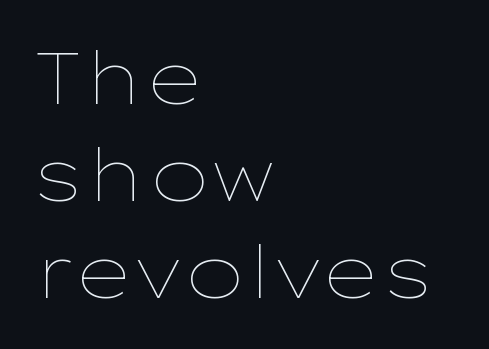
{"italic": "no", "bold": "no", "weight": "thin", "width": "wide", "stroke_contrast": "low", "x_height": "medium", "monospaced": "no", "underline": "no", "align": "left", "line_spacing": "normal", "line_spacing_ratio": 1.35, "letter_spacing": "normal", "letter_spacing_em": 0.0, "glyph_px": 72}
